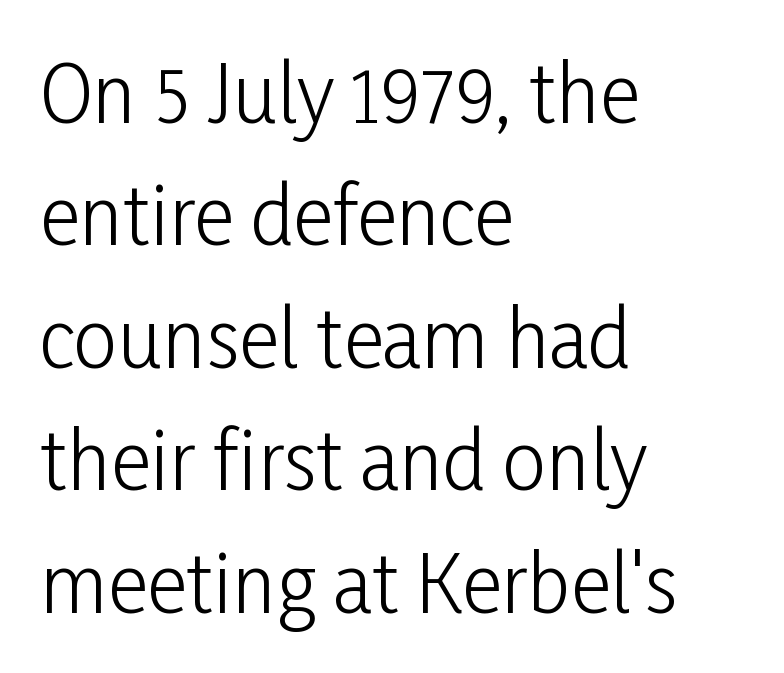
Q: Is the text bold? A: No.
Q: Is the text italic (slanted)? A: No, it is upright.
Q: Is the typeface a serif or a sans-serif typeface? A: Sans-serif.
Q: Is the text underlined? A: No.
Q: How is the paragraph aligned? A: Left-aligned.
Q: Is the spacing between letters normal or unusually wide? A: Normal.
Q: Is the spacing between lines tight, normal or loose? A: Normal.
Q: Width (condensed, normal, or wide)? A: Condensed.
Q: Stroke contrast? A: Low.
Q: x-height? A: Medium.
Q: Monospaced? A: No.
